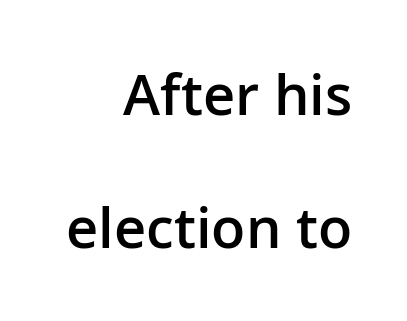
Q: Is the text bold? A: Semi-bold.
Q: Is the text italic (slanted)? A: No, it is upright.
Q: Is the typeface a serif or a sans-serif typeface? A: Sans-serif.
Q: Is the text underlined? A: No.
Q: How is the paragraph aligned? A: Right-aligned.
Q: Is the spacing between letters normal or unusually wide? A: Normal.
Q: Is the spacing between lines tight, normal or loose? A: Loose.
Q: Width (condensed, normal, or wide)? A: Normal.
Q: Stroke contrast? A: Low.
Q: x-height? A: Medium.
Q: Monospaced? A: No.
